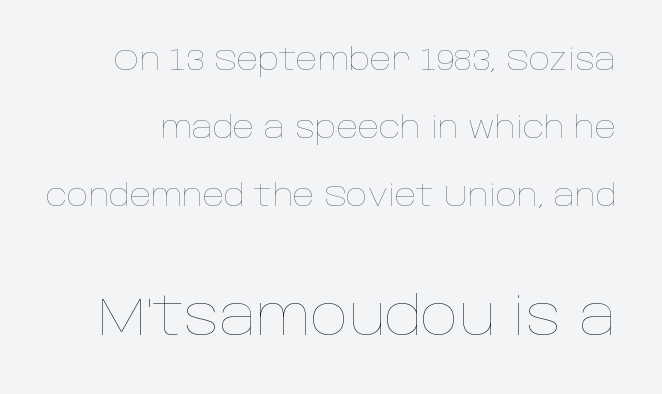
This block would shrink considerably if given ordinary leading; it's expanded now. Quick note: underline off. The rendering keeps characters at their native spacing. Spacing verdict: proportional, widths tailored to each character. The later block is typeset at a bigger size than the earlier block. No chunkiness to these letters — they're not bold.
